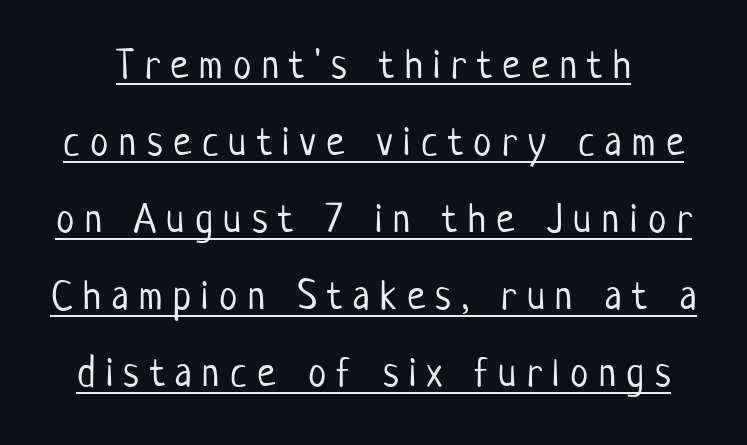
Q: Is the text bold? A: No.
Q: Is the text italic (slanted)? A: No, it is upright.
Q: Is the typeface a serif or a sans-serif typeface? A: Sans-serif.
Q: Is the text underlined? A: Yes.
Q: Is the spacing between letters normal or unusually wide? A: Unusually wide.
Q: Width (condensed, normal, or wide)? A: Condensed.
Q: Stroke contrast? A: Low.
Q: x-height? A: Medium.
Q: Monospaced? A: No.
